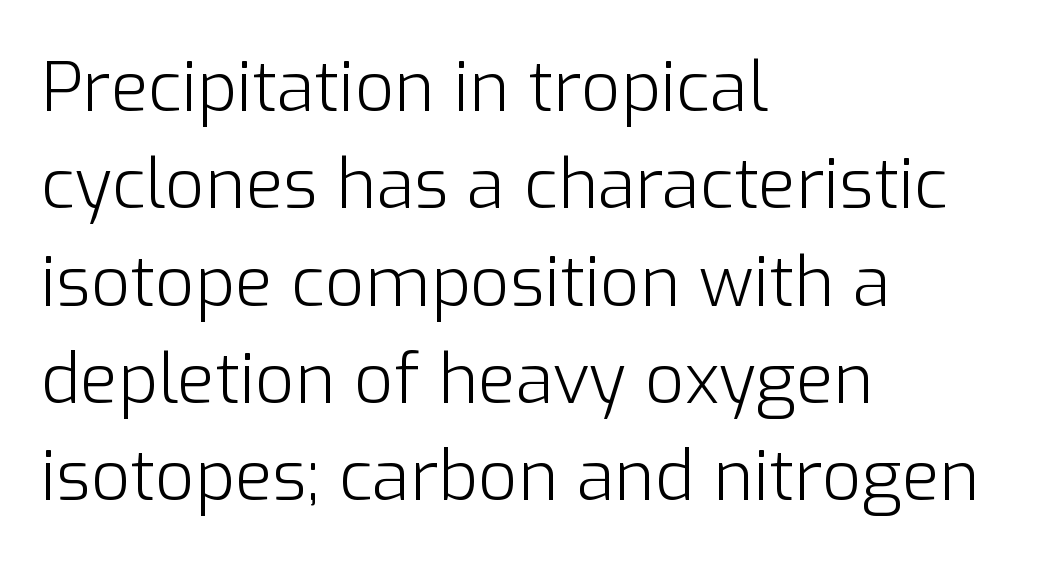
The image shows 69 px light sans-serif type, upright; set left-aligned, normal line spacing (1.41x), normal letter spacing, not underlined; low stroke contrast and a medium x-height.
